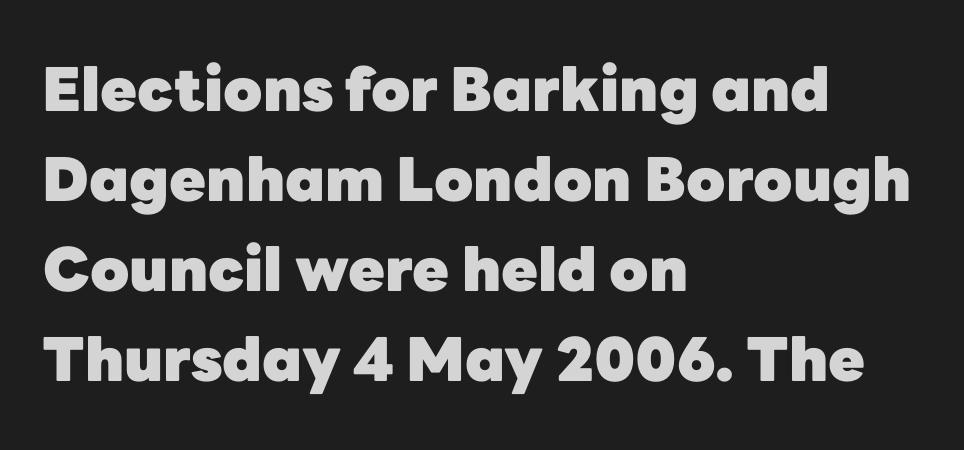
Ordinary non-slanted type is in use. Bold? Absolutely — the strokes are thick and heavy. Do the characters align in a grid? No, the font is proportional. Horizontally, the lines are justified to the leading edge only.
